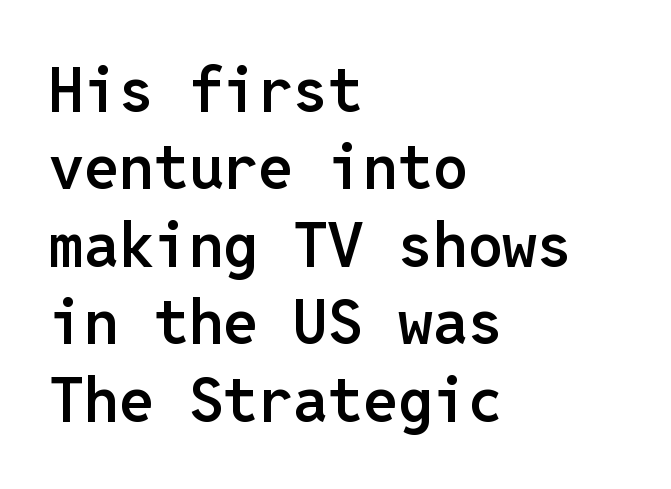
Caption: multi-line text, flush left, ragged right. The line-height multiplier appears to be the usual default. Bold? Not quite — semibold, heavier than regular but stopping short. The glyphs are unaccompanied by any horizontal stroke below them. Is this a fixed-width face? Yes — each glyph sits in an identical cell.
